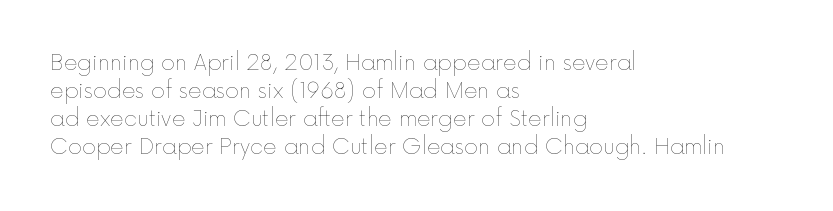
The paragraph has a hard left edge and a soft right edge. Rows of type keep a routine distance in the vertical direction. The letters sit at their default tracking, neither squeezed nor spread. Posture: vertical.
